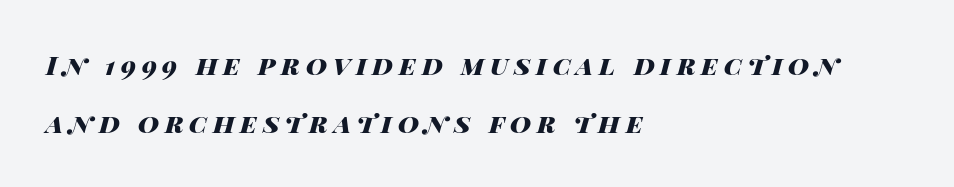
Q: Is the text bold? A: Yes.
Q: Is the text italic (slanted)? A: Yes, it leans right by about 14 degrees.
Q: Is the text underlined? A: No.
Q: How is the paragraph aligned? A: Left-aligned.
Q: Is the spacing between letters normal or unusually wide? A: Unusually wide.
Q: Is the spacing between lines tight, normal or loose? A: Loose.
